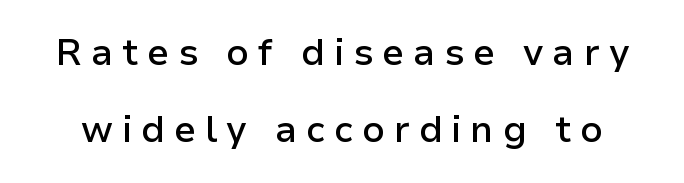
{"serif": "no", "italic": "no", "bold": "semi", "weight": "semibold", "width": "normal", "stroke_contrast": "low", "x_height": "medium", "monospaced": "no", "underline": "no", "line_spacing": "loose", "line_spacing_ratio": 2.08, "letter_spacing": "wide", "letter_spacing_em": 0.24, "glyph_px": 37}
